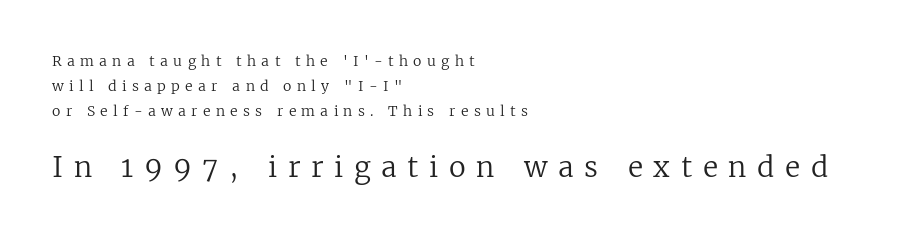
The type sits square on the baseline with zero lean. The paragraph has a hard left edge and a soft right edge. Top chunk: small. Bottom chunk: large. Spacing verdict: proportional, widths tailored to each character. Think standard paragraph weight, or any step lighter than that.
